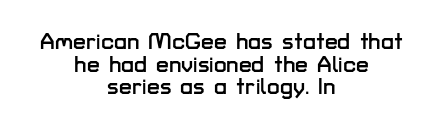
{"italic": "no", "underline": "no", "align": "center", "line_spacing": "tight", "line_spacing_ratio": 0.98, "letter_spacing": "normal", "letter_spacing_em": 0.0, "glyph_px": 23}
